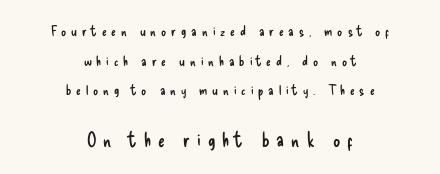
The image shows 20 px text type, upright; set centered, loose line spacing (2.12x), unusually wide letter spacing (+0.35 em), not underlined; the second (bottom) block is 1.43x larger.
